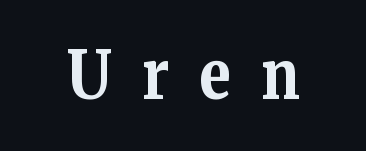
{"serif": "yes", "italic": "no", "bold": "yes", "weight": "bold", "width": "normal", "stroke_contrast": "medium", "x_height": "medium", "monospaced": "no", "underline": "no", "letter_spacing": "wide", "letter_spacing_em": 0.45, "glyph_px": 67}
